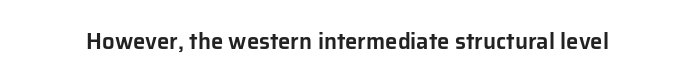
The image shows 22 px text type, upright; set normal letter spacing, not underlined.
